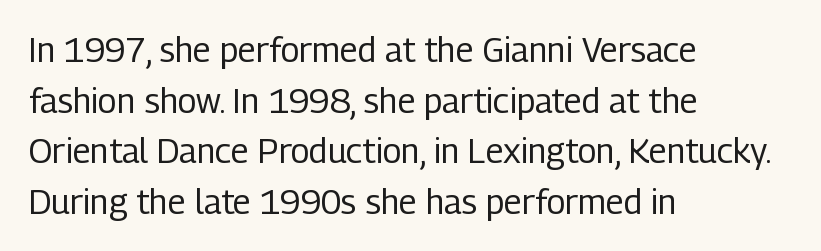
The image shows 34 px regular-weight, condensed sans-serif type, upright; set left-aligned, normal line spacing (1.49x), normal letter spacing, not underlined; low stroke contrast and a medium x-height.
